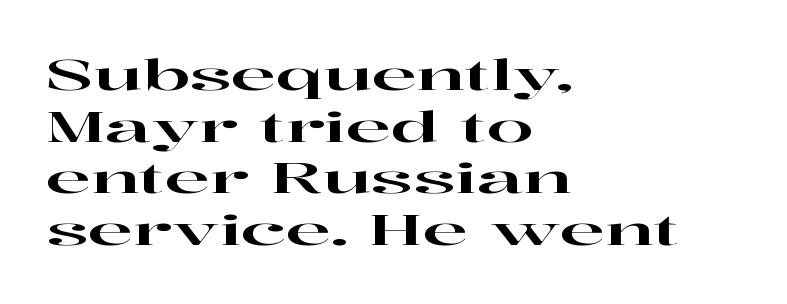
Q: Is the text italic (slanted)? A: No, it is upright.
Q: Is the typeface a serif or a sans-serif typeface? A: Serif.
Q: Is the text underlined? A: No.
Q: How is the paragraph aligned? A: Left-aligned.
Q: Is the spacing between letters normal or unusually wide? A: Normal.
Q: Width (condensed, normal, or wide)? A: Wide.
Q: Stroke contrast? A: High.
Q: x-height? A: Medium.
Q: Monospaced? A: No.
